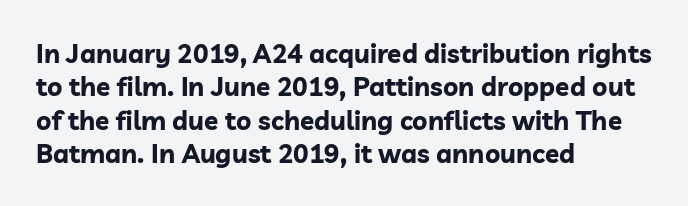
In terms of posture, this sample is upright. Look at the stroke-to-counter ratio: heavy, a bold. Notice how descenders clear the ascenders below comfortably — that's standard leading. The zone under the glyphs is completely vacant. The rendering keeps characters at their native spacing.
